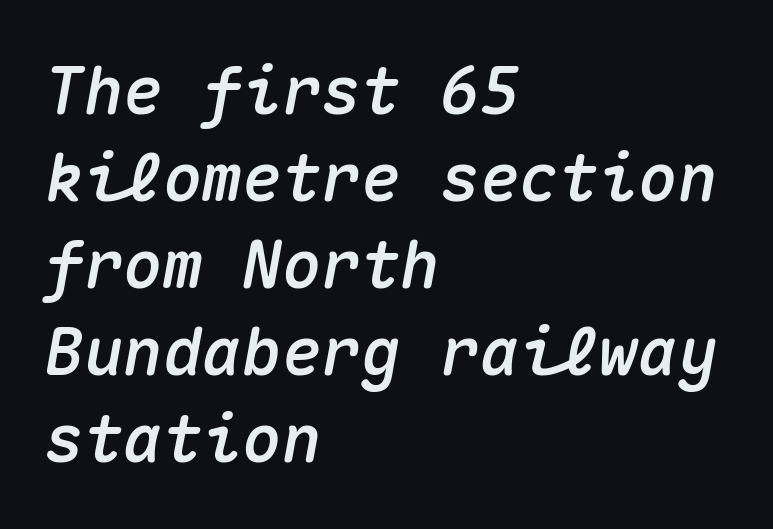
Q: Is the text italic (slanted)? A: Yes, it leans right by about 10 degrees.
Q: Is the text underlined? A: No.
Q: How is the paragraph aligned? A: Left-aligned.
Q: Is the spacing between letters normal or unusually wide? A: Normal.
Q: Is the spacing between lines tight, normal or loose? A: Normal.
Q: Width (condensed, normal, or wide)? A: Normal.
Q: Stroke contrast? A: Medium.
Q: x-height? A: Medium.
Q: Monospaced? A: Yes.
